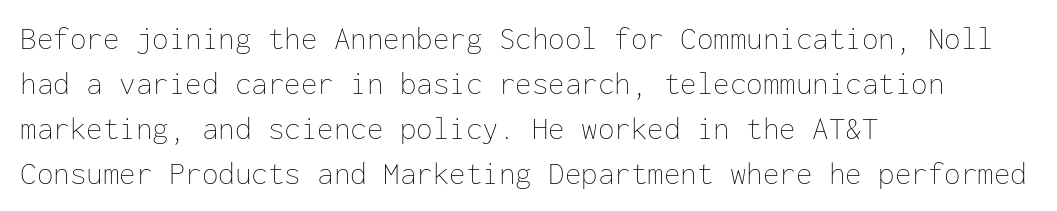
Q: Is the text bold? A: No.
Q: Is the text italic (slanted)? A: No, it is upright.
Q: Is the text underlined? A: No.
Q: How is the paragraph aligned? A: Left-aligned.
Q: Is the spacing between letters normal or unusually wide? A: Normal.
Q: Is the spacing between lines tight, normal or loose? A: Normal.
Q: Width (condensed, normal, or wide)? A: Normal.
Q: Stroke contrast? A: Low.
Q: x-height? A: Medium.
Q: Monospaced? A: Yes.
